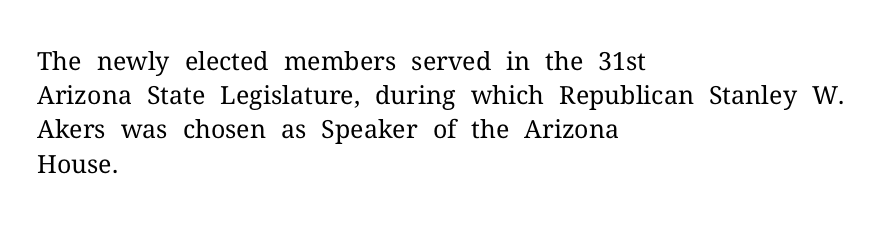
The image shows 25 px text type, upright; set left-aligned, normal line spacing (1.37x), normal letter spacing, not underlined.
